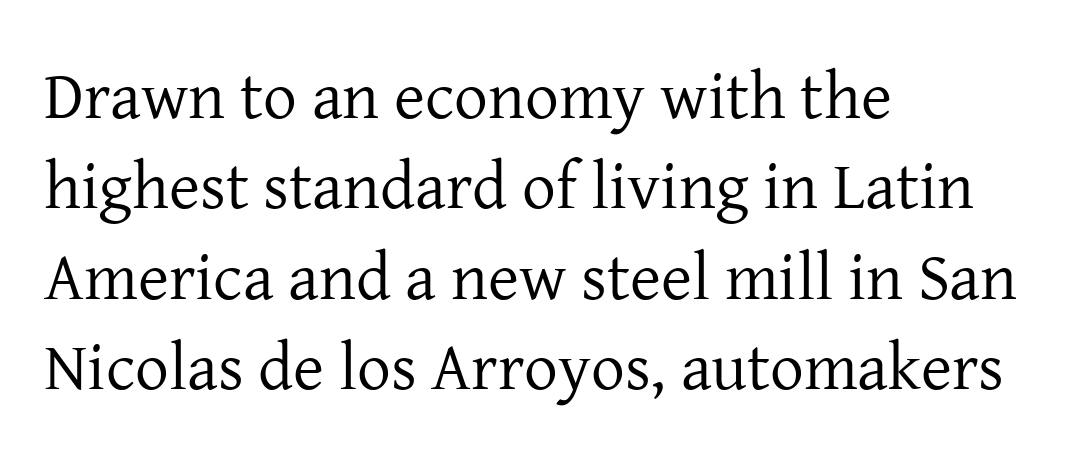
How are the letters spaced? Ordinarily, with no added tracking. Line starts are locked; line ends wander. Type without underlining. The lines sit at an ordinary, default distance from one another. Designer's note — italics off, roman on. No chunkiness to these letters — they're not bold.
